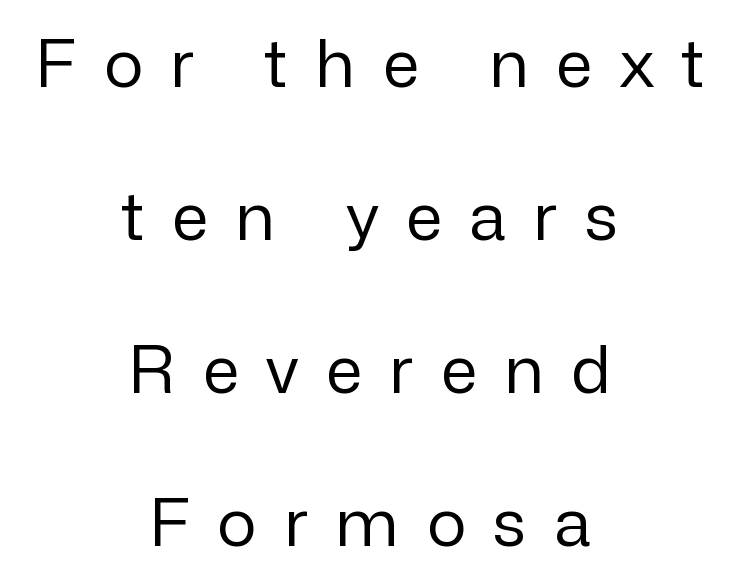
Q: Is the text bold? A: No.
Q: Is the text italic (slanted)? A: No, it is upright.
Q: Is the typeface a serif or a sans-serif typeface? A: Sans-serif.
Q: Is the text underlined? A: No.
Q: How is the paragraph aligned? A: Centered.
Q: Is the spacing between letters normal or unusually wide? A: Unusually wide.
Q: Is the spacing between lines tight, normal or loose? A: Loose.
Q: Width (condensed, normal, or wide)? A: Normal.
Q: Stroke contrast? A: Low.
Q: x-height? A: Medium.
Q: Monospaced? A: No.
